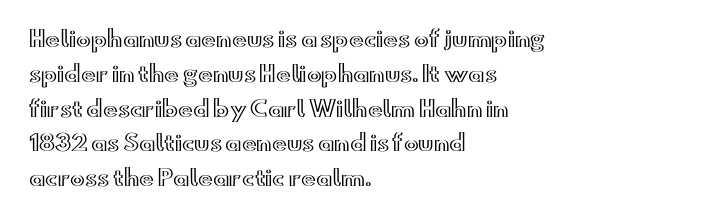
The letters stand straight up with perfectly vertical stems. The strip under each line holds only bare page. Each new line begins a customary step beneath the previous one. Inter-character spacing is left at the font's built-in metrics. The paragraph shown leans on its left margin.
